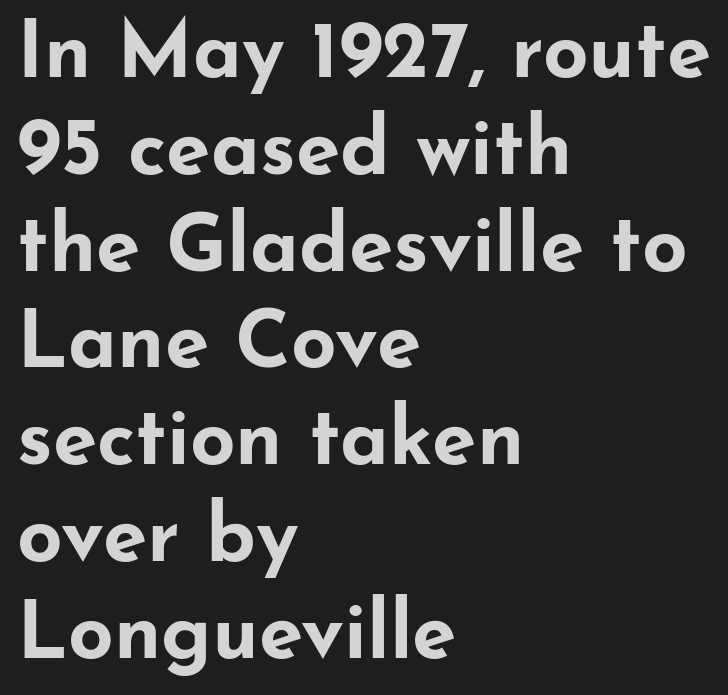
The image shows 80 px bold, wide sans-serif type, upright; set left-aligned, line spacing 1.21x, normal letter spacing, not underlined; low stroke contrast and a small x-height.
